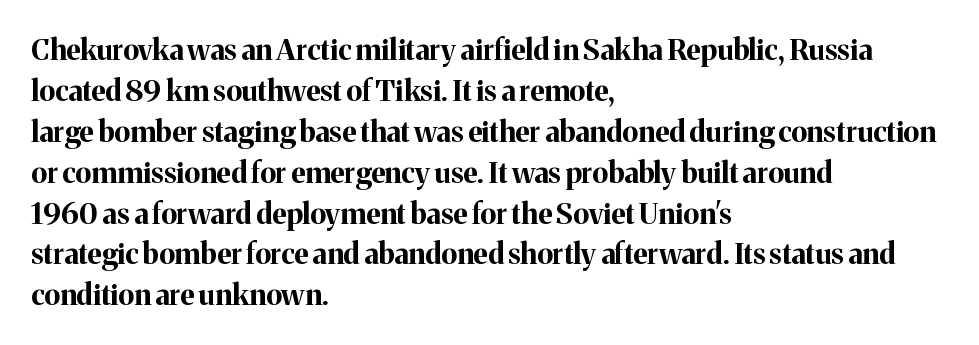
Q: Is the text bold? A: Yes.
Q: Is the text italic (slanted)? A: No, it is upright.
Q: Is the typeface a serif or a sans-serif typeface? A: Serif.
Q: Is the text underlined? A: No.
Q: How is the paragraph aligned? A: Left-aligned.
Q: Is the spacing between letters normal or unusually wide? A: Normal.
Q: Is the spacing between lines tight, normal or loose? A: Normal.
Q: Width (condensed, normal, or wide)? A: Normal.
Q: Stroke contrast? A: Medium.
Q: x-height? A: Medium.
Q: Monospaced? A: No.
